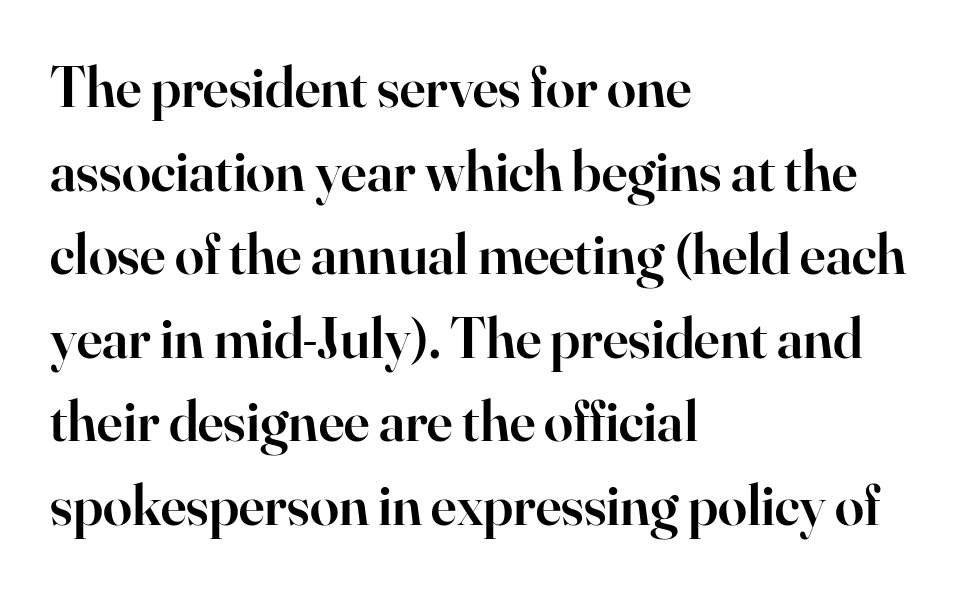
The image shows 58 px semibold serif type, upright; set left-aligned, normal line spacing (1.44x), normal letter spacing, not underlined; high stroke contrast and a small x-height.
